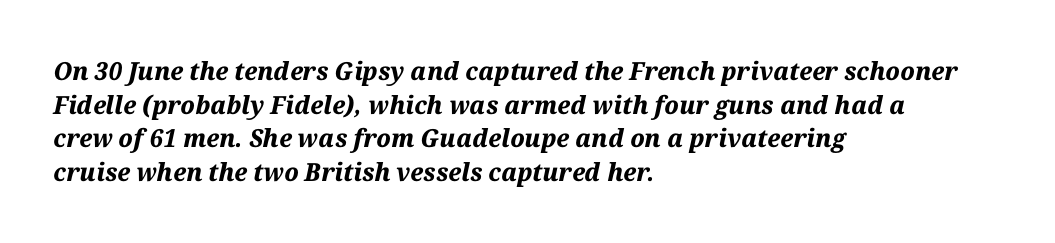
Q: Is the text bold? A: Yes.
Q: Is the text italic (slanted)? A: Yes, it leans right by about 12 degrees.
Q: Is the text underlined? A: No.
Q: How is the paragraph aligned? A: Left-aligned.
Q: Is the spacing between letters normal or unusually wide? A: Normal.
Q: Is the spacing between lines tight, normal or loose? A: Normal.
